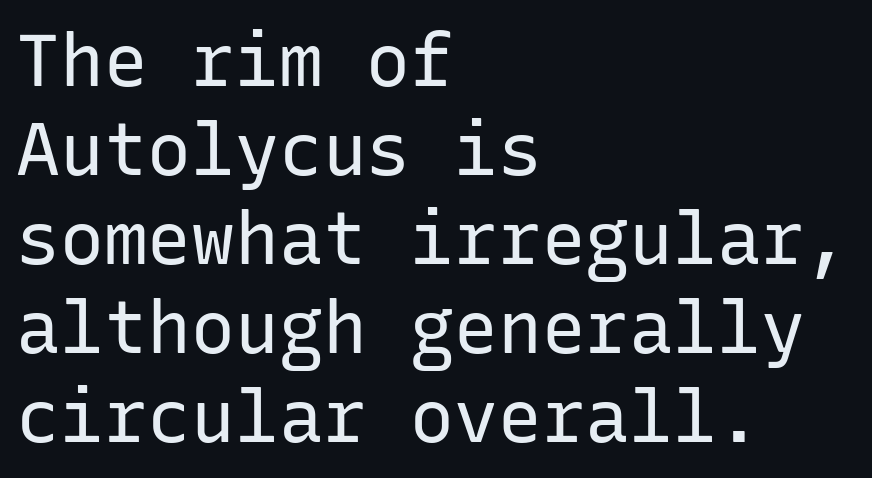
The image shows 73 px regular-weight sans-serif type, upright, monospaced; set left-aligned, line spacing 1.22x, normal letter spacing, not underlined; low stroke contrast and a medium x-height.
